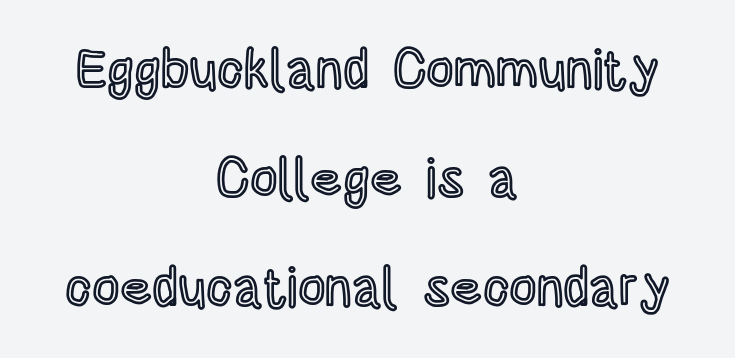
{"italic": "no", "width": "condensed", "x_height": "large", "monospaced": "no", "underline": "no", "align": "center", "line_spacing": "loose", "line_spacing_ratio": 2.02, "letter_spacing": "normal", "letter_spacing_em": 0.0, "glyph_px": 54}
